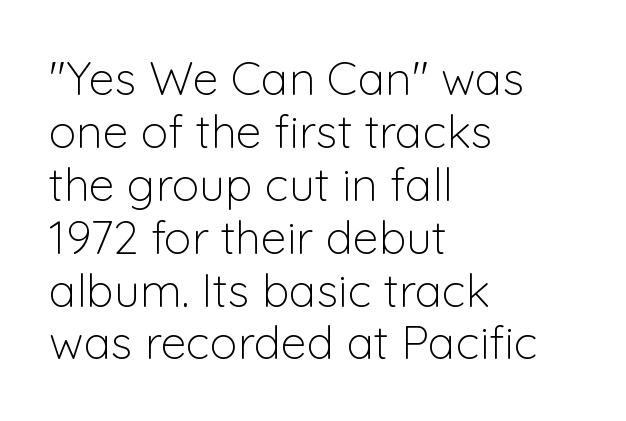
Reading down the block, your eye returns to a fixed left position each line. Characters remain perfectly vertical along every line. Descenders hang freely into open space. Regarding leading, the lines here are crowded together.
